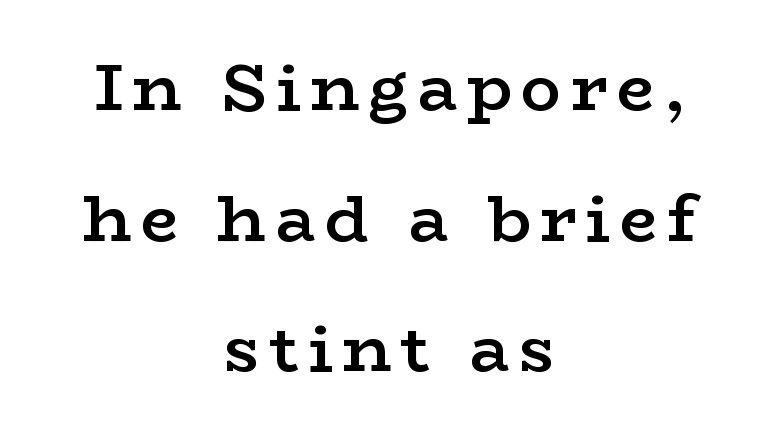
{"serif": "yes", "italic": "no", "bold": "semi", "weight": "semibold", "width": "wide", "stroke_contrast": "low", "x_height": "medium", "monospaced": "no", "underline": "no", "align": "center", "line_spacing": "loose", "line_spacing_ratio": 1.95, "glyph_px": 67}
